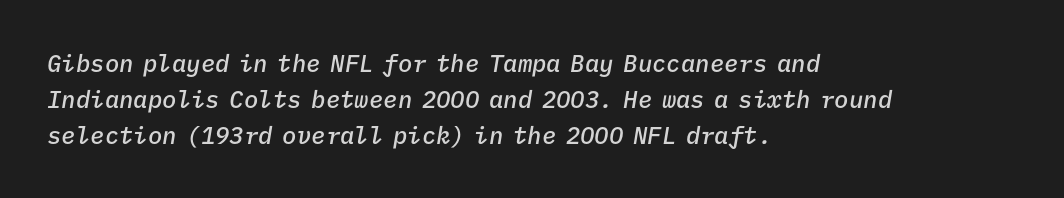
Q: Is the text bold? A: Semi-bold.
Q: Is the text italic (slanted)? A: Yes, it leans right by about 9 degrees.
Q: Is the text underlined? A: No.
Q: How is the paragraph aligned? A: Left-aligned.
Q: Is the spacing between letters normal or unusually wide? A: Normal.
Q: Is the spacing between lines tight, normal or loose? A: Normal.
